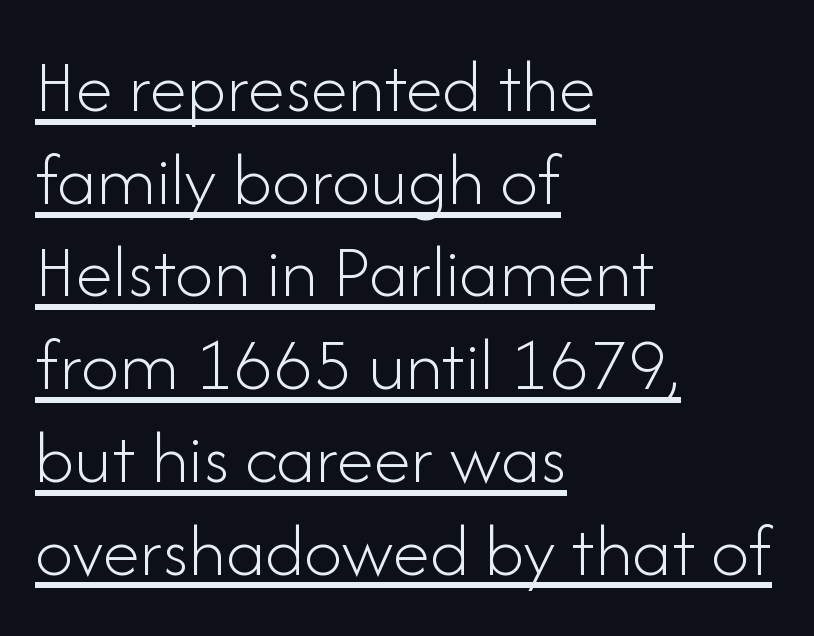
Looks like regular typesetting: each glyph gets only the width it needs. A student would call this left alignment; a typographer would say flush left, rag right. Unlike a traditional serif, this face leaves its strokes unadorned. If you drew a line through each stem, it would be perfectly vertical. Like a heading marked for emphasis, these lines bear an underscore. Default kerning and tracking; the words read as compact shapes.
